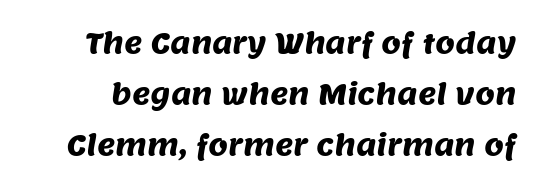
{"serif": "no", "width": "normal", "stroke_contrast": "medium", "x_height": "large", "monospaced": "no", "underline": "no", "line_spacing_ratio": 1.83, "letter_spacing": "normal", "letter_spacing_em": 0.0, "glyph_px": 28}
